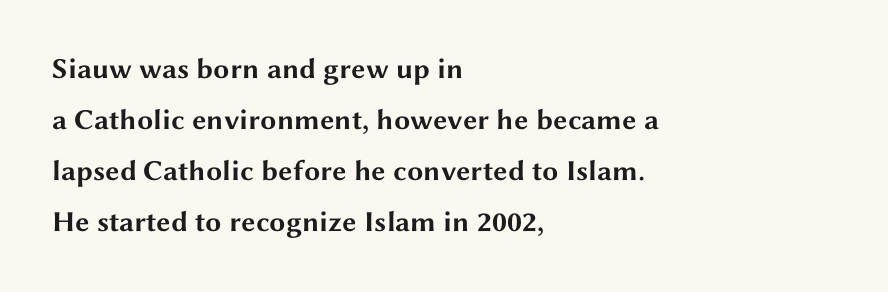
{"serif": "no", "italic": "no", "bold": "yes", "weight": "bold", "width": "wide", "stroke_contrast": "medium", "x_height": "medium", "monospaced": "no", "underline": "no", "align": "left", "line_spacing_ratio": 1.76, "letter_spacing": "normal", "letter_spacing_em": 0.0, "glyph_px": 29}
